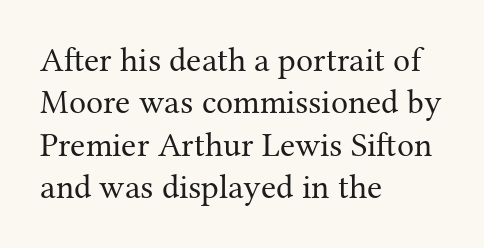
Q: Is the text bold? A: No.
Q: Is the text italic (slanted)? A: No, it is upright.
Q: Is the typeface a serif or a sans-serif typeface? A: Serif.
Q: Is the text underlined? A: No.
Q: How is the paragraph aligned? A: Left-aligned.
Q: Is the spacing between letters normal or unusually wide? A: Normal.
Q: Is the spacing between lines tight, normal or loose? A: Normal.
Q: Width (condensed, normal, or wide)? A: Normal.
Q: Stroke contrast? A: Medium.
Q: x-height? A: Medium.
Q: Monospaced? A: No.
